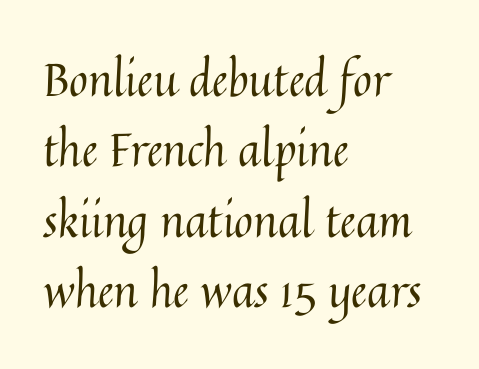
Q: Is the text bold? A: No.
Q: Is the text italic (slanted)? A: Yes.
Q: Is the text underlined? A: No.
Q: How is the paragraph aligned? A: Left-aligned.
Q: Is the spacing between letters normal or unusually wide? A: Normal.
Q: Is the spacing between lines tight, normal or loose? A: Normal.
Q: Width (condensed, normal, or wide)? A: Normal.
Q: Stroke contrast? A: Medium.
Q: x-height? A: Medium.
Q: Monospaced? A: No.
